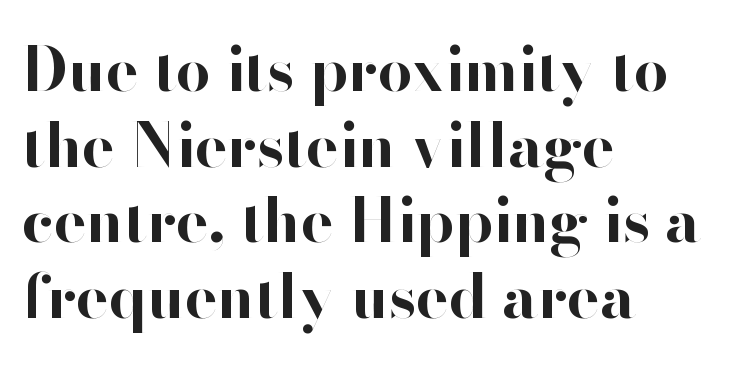
{"serif": "no", "italic": "no", "bold": "yes", "weight": "bold", "width": "normal", "stroke_contrast": "high", "x_height": "small", "monospaced": "no", "underline": "no", "align": "left", "line_spacing_ratio": 1.24, "letter_spacing": "normal", "letter_spacing_em": 0.0, "glyph_px": 61}
